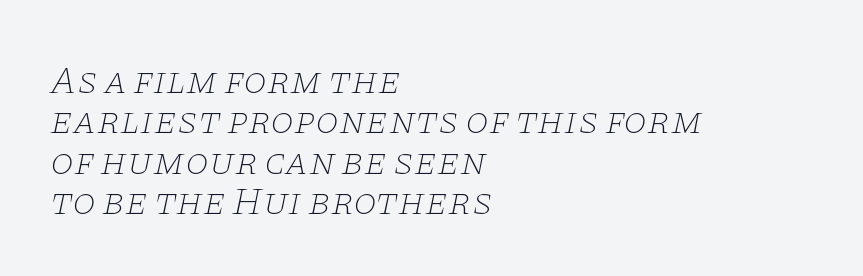
The face used here is rendered with its standard letterfit. Weight: regular or lighter. This is oblique type, the kind used for emphasis or titles. All the whitespace from short lines collects on the right.
